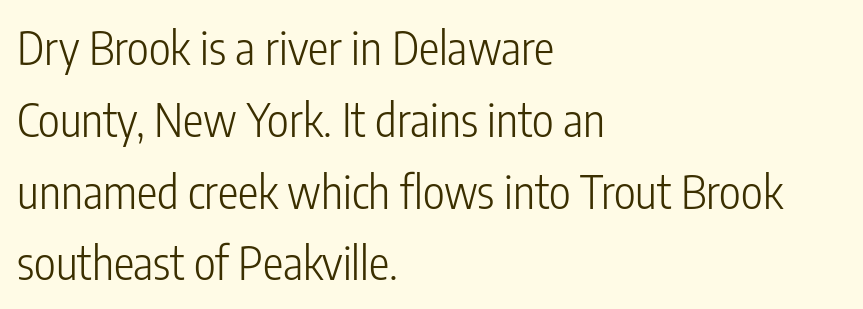
Q: Is the text bold? A: No.
Q: Is the text italic (slanted)? A: No, it is upright.
Q: Is the typeface a serif or a sans-serif typeface? A: Sans-serif.
Q: Is the text underlined? A: No.
Q: How is the paragraph aligned? A: Left-aligned.
Q: Is the spacing between letters normal or unusually wide? A: Normal.
Q: Is the spacing between lines tight, normal or loose? A: Normal.
Q: Width (condensed, normal, or wide)? A: Condensed.
Q: Stroke contrast? A: Low.
Q: x-height? A: Medium.
Q: Monospaced? A: No.
